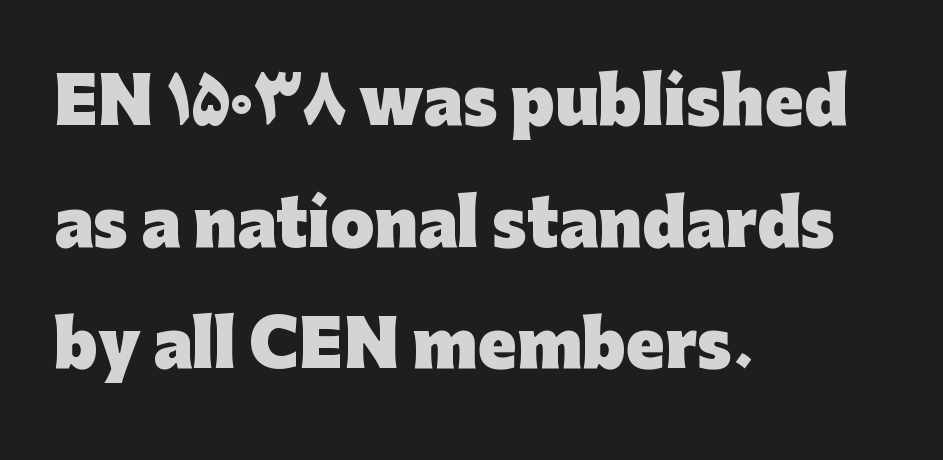
Q: Is the text bold? A: Yes.
Q: Is the text italic (slanted)? A: No, it is upright.
Q: Is the typeface a serif or a sans-serif typeface? A: Sans-serif.
Q: Is the text underlined? A: No.
Q: How is the paragraph aligned? A: Left-aligned.
Q: Is the spacing between letters normal or unusually wide? A: Normal.
Q: Is the spacing between lines tight, normal or loose? A: Loose.
Q: Width (condensed, normal, or wide)? A: Normal.
Q: Stroke contrast? A: Low.
Q: x-height? A: Medium.
Q: Monospaced? A: No.
